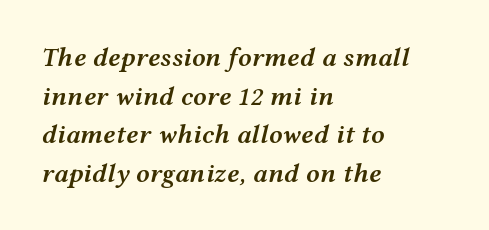
Moderately thickened strokes mark this as semibold type. How are the letters spaced? Ordinarily, with no added tracking. Posture: slanted. This sample keeps an unexceptional amount of space between lines.
